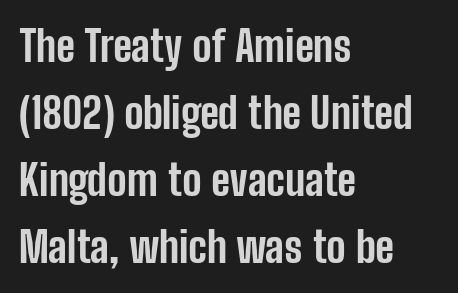
The image shows 43 px bold, condensed sans-serif type, upright; set left-aligned, normal line spacing (1.56x), normal letter spacing, not underlined; low stroke contrast and a medium x-height.
